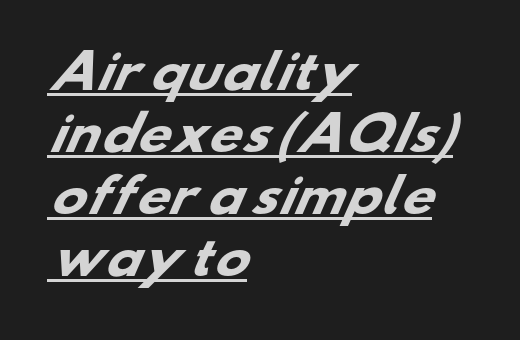
Caption: multi-line text, flush left, ragged right. The characters look thick and weighty, a clear bold. The face used here is proportionally spaced, like ordinary book or web type. Leading matches the norm, producing a regular column.
